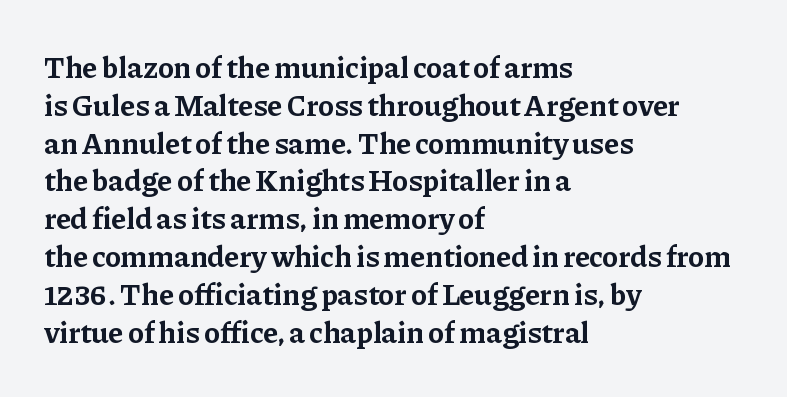
{"serif": "yes", "italic": "no", "bold": "yes", "weight": "bold", "width": "normal", "stroke_contrast": "low", "x_height": "medium", "monospaced": "no", "underline": "no", "align": "left", "line_spacing": "normal", "line_spacing_ratio": 1.26, "letter_spacing": "normal", "letter_spacing_em": 0.0, "glyph_px": 30}
